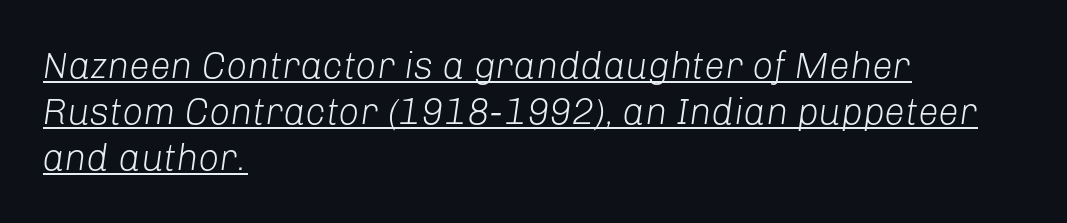
The image shows 37 px light type, italic (leaning right); set left-aligned, line spacing 1.24x, normal letter spacing, underlined; low stroke contrast and a medium x-height.
